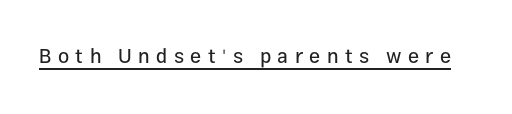
{"italic": "no", "underline": "yes", "letter_spacing": "wide", "letter_spacing_em": 0.32, "glyph_px": 20}
